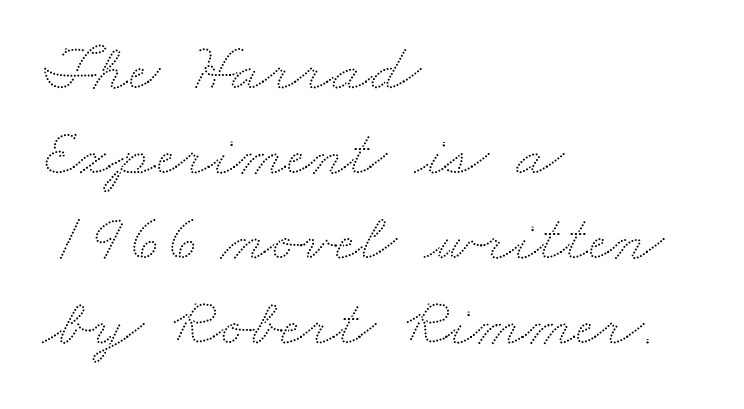
The area under the type is left untouched. The type is set solid horizontally, with unmodified tracking. Note the varied advance widths — an 'i' is clearly narrower than an 'm'. Compared with a centered layout, this one pins lines to the left instead.
